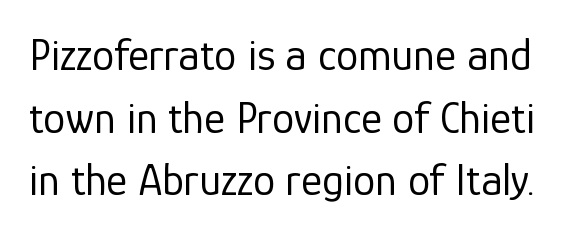
Q: Is the text bold? A: No.
Q: Is the text italic (slanted)? A: No, it is upright.
Q: Is the typeface a serif or a sans-serif typeface? A: Sans-serif.
Q: Is the text underlined? A: No.
Q: Is the spacing between letters normal or unusually wide? A: Normal.
Q: Is the spacing between lines tight, normal or loose? A: Normal.
Q: Width (condensed, normal, or wide)? A: Normal.
Q: Stroke contrast? A: Low.
Q: x-height? A: Medium.
Q: Monospaced? A: No.
